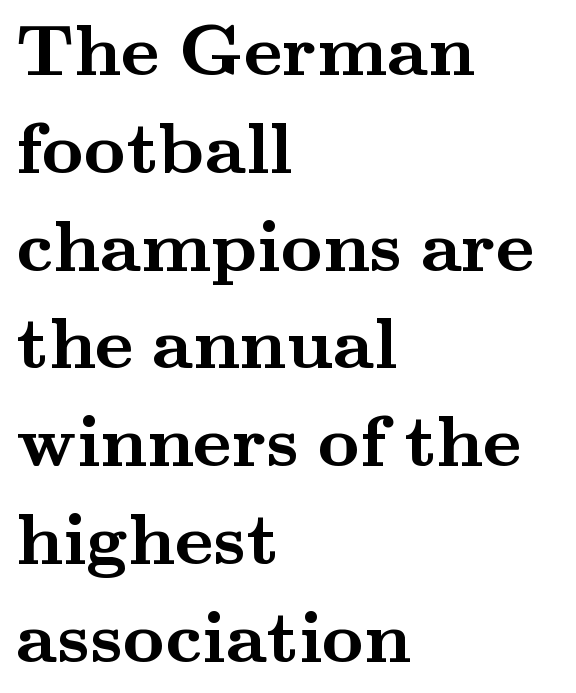
{"serif": "yes", "italic": "no", "bold": "yes", "weight": "semibold", "width": "wide", "stroke_contrast": "medium", "x_height": "small", "monospaced": "no", "underline": "no", "align": "left", "line_spacing": "normal", "line_spacing_ratio": 1.34, "letter_spacing": "normal", "letter_spacing_em": 0.0, "glyph_px": 73}
